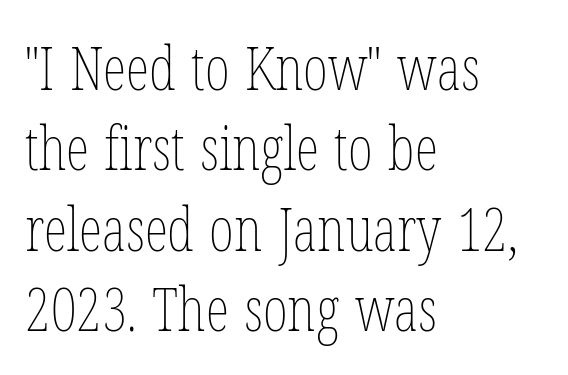
Q: Is the text bold? A: No.
Q: Is the text italic (slanted)? A: No, it is upright.
Q: Is the text underlined? A: No.
Q: How is the paragraph aligned? A: Left-aligned.
Q: Is the spacing between letters normal or unusually wide? A: Normal.
Q: Is the spacing between lines tight, normal or loose? A: Normal.
Q: Width (condensed, normal, or wide)? A: Condensed.
Q: Stroke contrast? A: Low.
Q: x-height? A: Medium.
Q: Monospaced? A: No.
